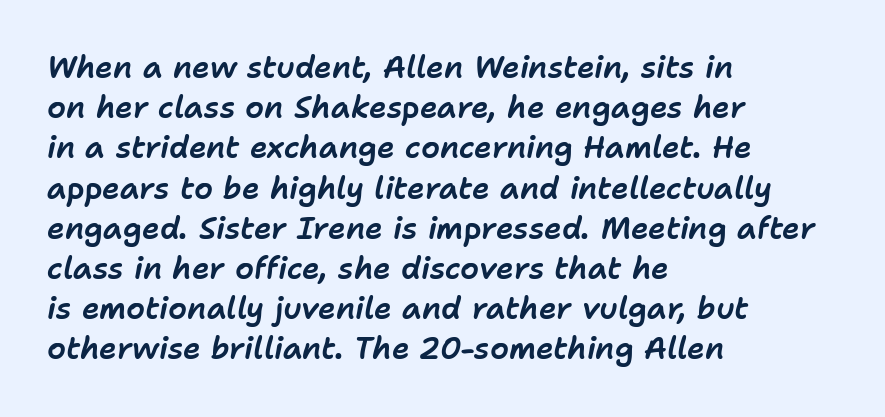
Q: Is the text italic (slanted)? A: Yes, it leans right by about 11 degrees.
Q: Is the text underlined? A: No.
Q: How is the paragraph aligned? A: Left-aligned.
Q: Is the spacing between letters normal or unusually wide? A: Normal.
Q: Is the spacing between lines tight, normal or loose? A: Normal.
Q: Width (condensed, normal, or wide)? A: Normal.
Q: Stroke contrast? A: Low.
Q: x-height? A: Medium.
Q: Monospaced? A: No.
